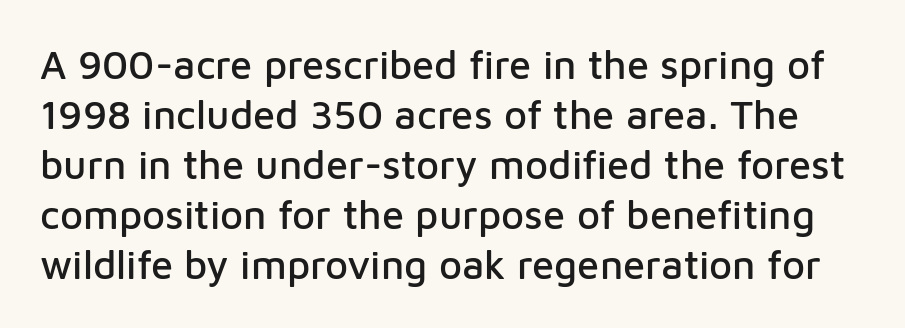
If you drew a line through each stem, it would be perfectly vertical. Descender tails drop into unmarked territory. One glance says typical: line gaps are just what's usual. Do the characters align in a grid? No, the font is proportional.
